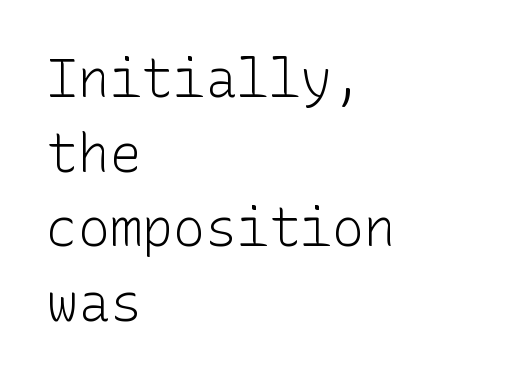
Q: Is the text bold? A: No.
Q: Is the text italic (slanted)? A: No, it is upright.
Q: Is the typeface a serif or a sans-serif typeface? A: Sans-serif.
Q: Is the text underlined? A: No.
Q: How is the paragraph aligned? A: Left-aligned.
Q: Is the spacing between letters normal or unusually wide? A: Normal.
Q: Is the spacing between lines tight, normal or loose? A: Normal.
Q: Width (condensed, normal, or wide)? A: Normal.
Q: Stroke contrast? A: Low.
Q: x-height? A: Medium.
